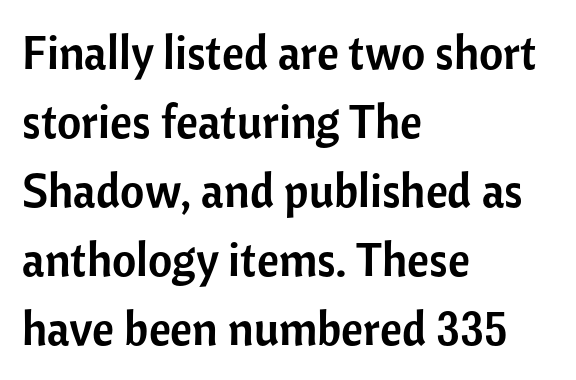
{"serif": "no", "italic": "no", "width": "normal", "stroke_contrast": "low", "x_height": "medium", "monospaced": "no", "underline": "no", "align": "left", "line_spacing": "normal", "line_spacing_ratio": 1.47, "letter_spacing": "normal", "letter_spacing_em": 0.0, "glyph_px": 47}
